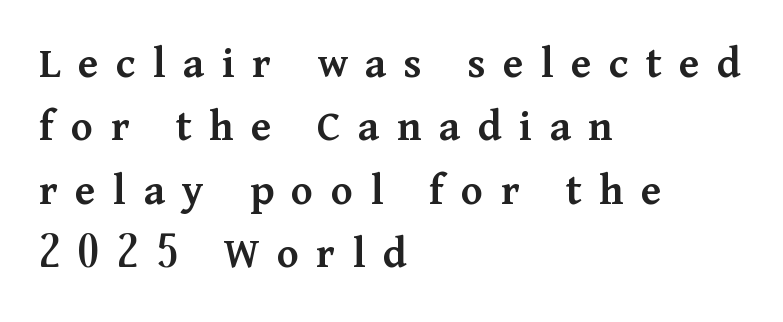
Q: Is the text bold? A: Semi-bold.
Q: Is the text italic (slanted)? A: No, it is upright.
Q: Is the typeface a serif or a sans-serif typeface? A: Serif.
Q: Is the text underlined? A: No.
Q: How is the paragraph aligned? A: Left-aligned.
Q: Is the spacing between letters normal or unusually wide? A: Unusually wide.
Q: Is the spacing between lines tight, normal or loose? A: Normal.
Q: Width (condensed, normal, or wide)? A: Normal.
Q: Stroke contrast? A: Medium.
Q: x-height? A: Medium.
Q: Monospaced? A: No.
